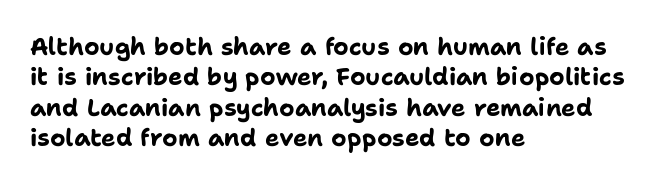
The image shows 24 px bold type, upright; set left-aligned, normal line spacing (1.27x), normal letter spacing, not underlined.
